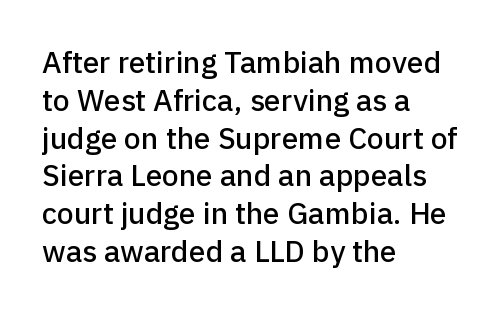
{"serif": "no", "italic": "no", "width": "normal", "stroke_contrast": "low", "x_height": "medium", "monospaced": "no", "underline": "no", "align": "left", "line_spacing": "normal", "line_spacing_ratio": 1.26, "letter_spacing": "normal", "letter_spacing_em": 0.0, "glyph_px": 30}
